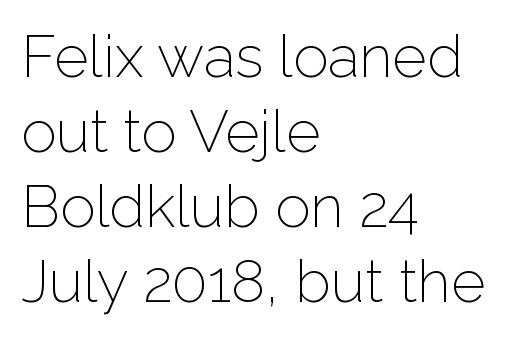
The image shows 59 px light sans-serif type, upright; set left-aligned, normal line spacing (1.27x), normal letter spacing, not underlined; low stroke contrast and a medium x-height.
